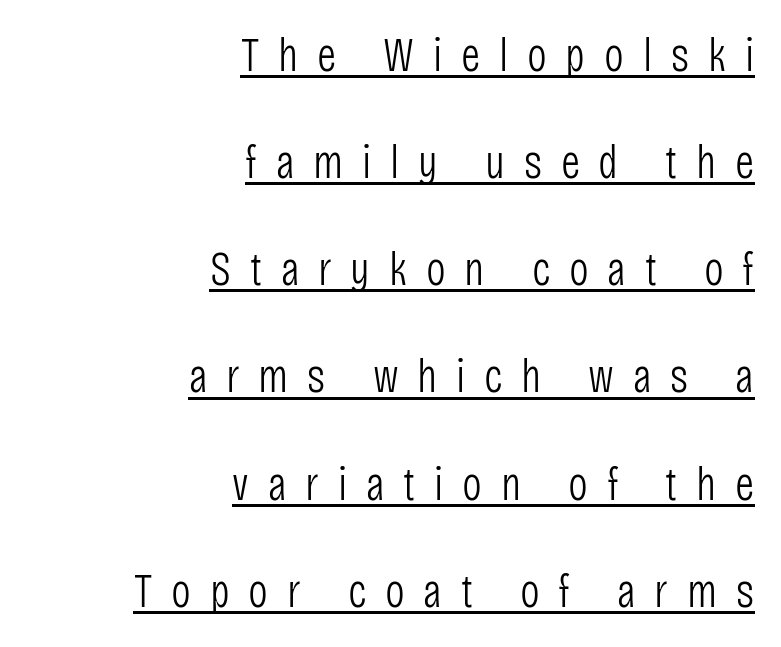
The lines are quadded right. Check where the strokes stop: nothing finishes them off — pure sans. The horizontal fit of the characters is loose and conspicuously gappy. Do the characters align in a grid? No, the font is proportional. Leading: increased. A rule runs beneath these lines of type.
